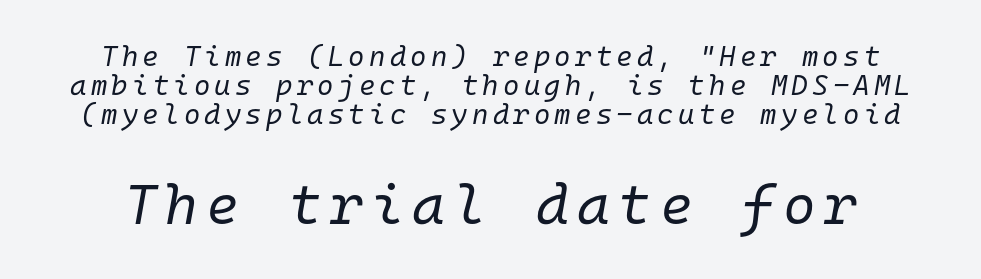
The image shows 56 px regular-weight type, italic (leaning right), monospaced; set tight line spacing (1.04x), not underlined; the second (bottom) block is 2.0x larger; low stroke contrast and a medium x-height.
